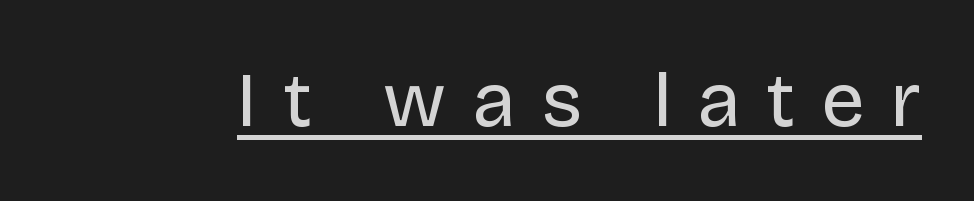
{"serif": "no", "italic": "no", "bold": "no", "weight": "regular", "width": "normal", "stroke_contrast": "low", "x_height": "large", "monospaced": "no", "underline": "yes", "letter_spacing": "wide", "letter_spacing_em": 0.33, "glyph_px": 78}
